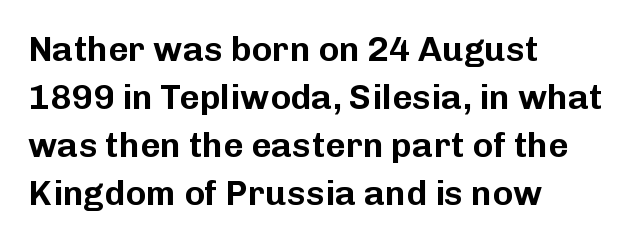
Q: Is the text italic (slanted)? A: No, it is upright.
Q: Is the typeface a serif or a sans-serif typeface? A: Sans-serif.
Q: Is the text underlined? A: No.
Q: How is the paragraph aligned? A: Left-aligned.
Q: Is the spacing between letters normal or unusually wide? A: Normal.
Q: Is the spacing between lines tight, normal or loose? A: Normal.
Q: Width (condensed, normal, or wide)? A: Normal.
Q: Stroke contrast? A: Low.
Q: x-height? A: Medium.
Q: Monospaced? A: No.
